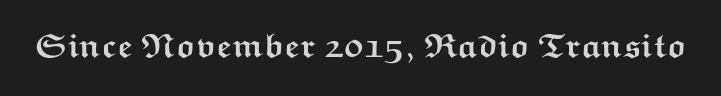
It's the straight-up-and-down kind of type. Caption: bold face, heavy strokes. Each letter keeps its own natural width here, so spacing adapts to shape. No word sits above an underline. Letter spacing: default.
